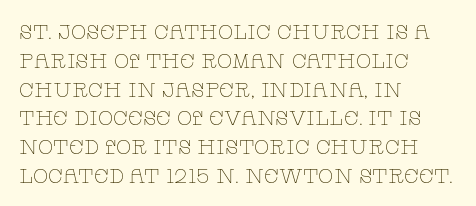
{"italic": "no", "bold": "no", "underline": "no", "align": "left", "line_spacing": "normal", "line_spacing_ratio": 1.44, "letter_spacing": "normal", "letter_spacing_em": 0.0, "glyph_px": 20}
